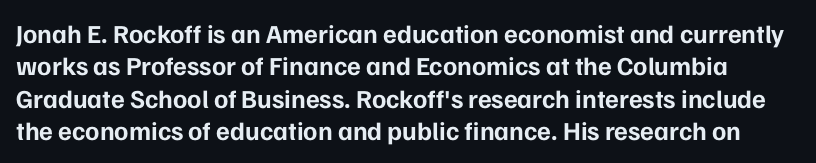
The image shows 26 px bold type, upright; set normal line spacing (1.25x), normal letter spacing, not underlined.
